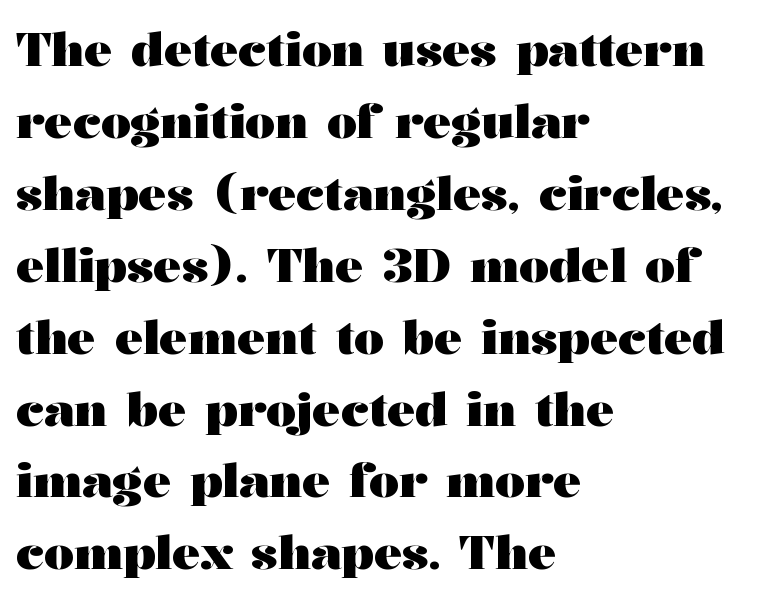
The image shows 47 px heavy, wide serif type, upright; set left-aligned, normal line spacing (1.53x), normal letter spacing, not underlined; medium stroke contrast and a medium x-height.
